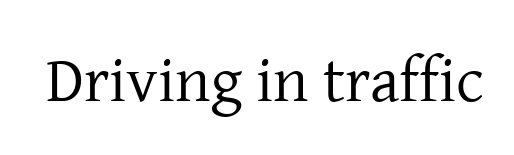
Q: Is the text bold? A: No.
Q: Is the text italic (slanted)? A: No, it is upright.
Q: Is the typeface a serif or a sans-serif typeface? A: Serif.
Q: Is the text underlined? A: No.
Q: Is the spacing between letters normal or unusually wide? A: Normal.
Q: Width (condensed, normal, or wide)? A: Normal.
Q: Stroke contrast? A: Low.
Q: x-height? A: Medium.
Q: Monospaced? A: No.
